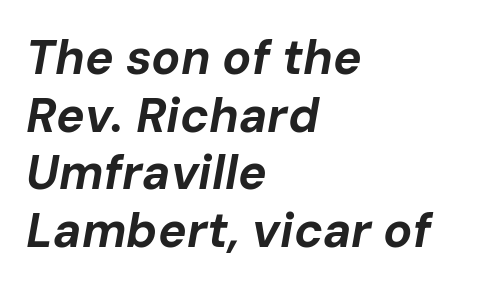
The image shows 48 px bold type, italic (leaning right); set left-aligned, line spacing 1.2x, normal letter spacing, not underlined; low stroke contrast and a medium x-height.
